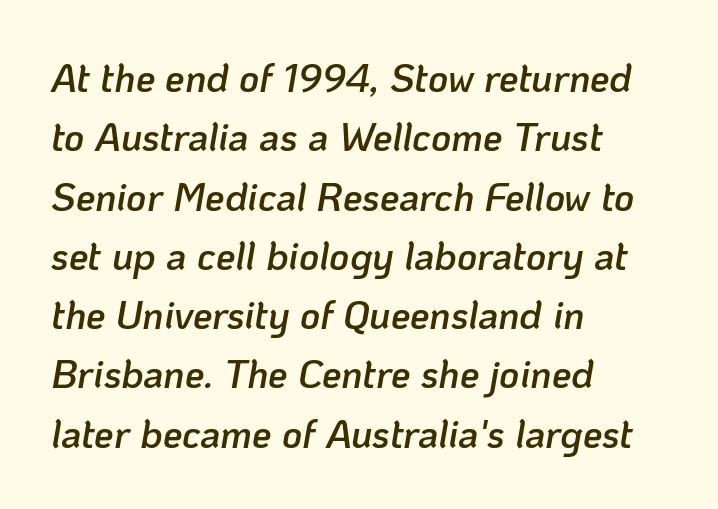
Q: Is the text bold? A: Semi-bold.
Q: Is the text italic (slanted)? A: Yes, it leans right by about 10 degrees.
Q: Is the text underlined? A: No.
Q: How is the paragraph aligned? A: Left-aligned.
Q: Is the spacing between letters normal or unusually wide? A: Normal.
Q: Is the spacing between lines tight, normal or loose? A: Normal.
Q: Width (condensed, normal, or wide)? A: Normal.
Q: Stroke contrast? A: Low.
Q: x-height? A: Medium.
Q: Monospaced? A: No.
